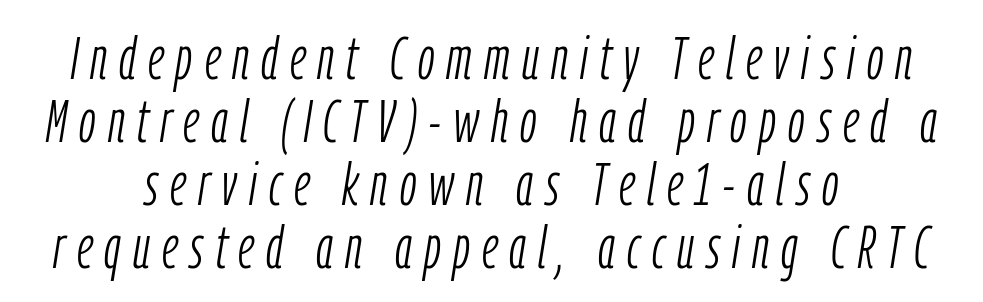
Q: Is the text bold? A: No.
Q: Is the text italic (slanted)? A: Yes, it leans right by about 9 degrees.
Q: Is the text underlined? A: No.
Q: How is the paragraph aligned? A: Centered.
Q: Is the spacing between letters normal or unusually wide? A: Unusually wide.
Q: Is the spacing between lines tight, normal or loose? A: Tight.
Q: Width (condensed, normal, or wide)? A: Condensed.
Q: Stroke contrast? A: Low.
Q: x-height? A: Medium.
Q: Monospaced? A: No.
